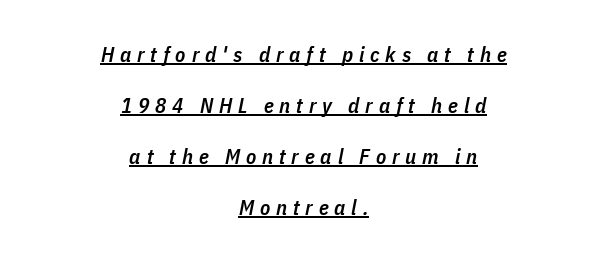
The image shows 21 px text type, italic (leaning right); set centered, loose line spacing (2.43x), unusually wide letter spacing (+0.28 em), underlined.
